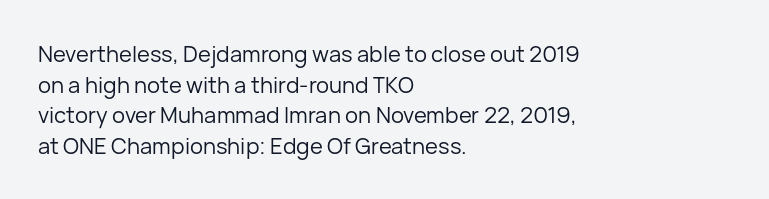
{"italic": "no", "bold": "no", "underline": "no", "align": "left", "line_spacing": "normal", "line_spacing_ratio": 1.39, "letter_spacing": "normal", "letter_spacing_em": 0.0, "glyph_px": 22}
